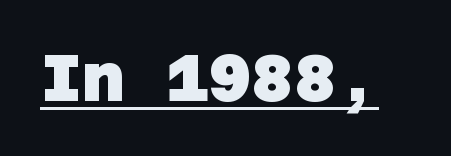
Q: Is the text bold? A: Yes.
Q: Is the typeface a serif or a sans-serif typeface? A: Sans-serif.
Q: Is the text underlined? A: Yes.
Q: Is the spacing between letters normal or unusually wide? A: Normal.
Q: Width (condensed, normal, or wide)? A: Normal.
Q: Stroke contrast? A: Low.
Q: x-height? A: Large.
